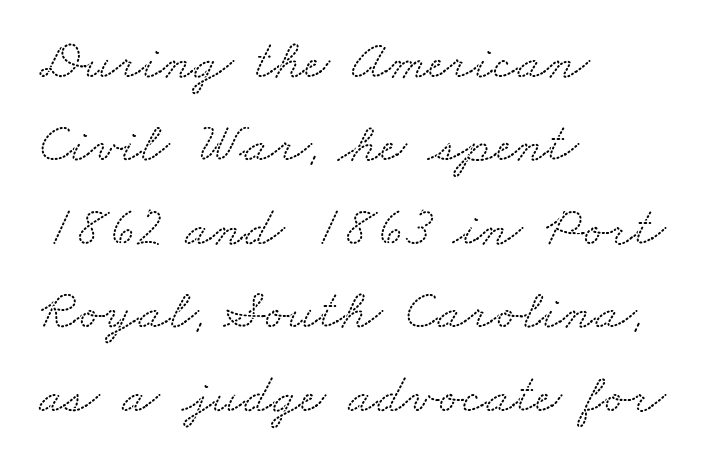
Q: Is the text underlined? A: No.
Q: How is the paragraph aligned? A: Left-aligned.
Q: Is the spacing between letters normal or unusually wide? A: Normal.
Q: Is the spacing between lines tight, normal or loose? A: Normal.
Q: Width (condensed, normal, or wide)? A: Wide.
Q: Stroke contrast? A: Low.
Q: x-height? A: Small.
Q: Monospaced? A: No.
